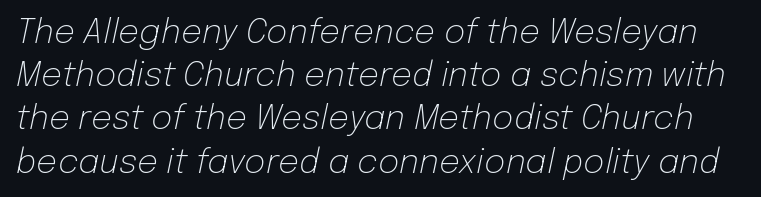
Nothing heavy about these letters — not bold at all. Is the type slanted? Yes — the strokes lean at a clear angle. A clean baseline with only descenders dipping below it. Leading matches the norm, producing a regular column. Standard letterfit; no display-style spreading of the glyphs.
